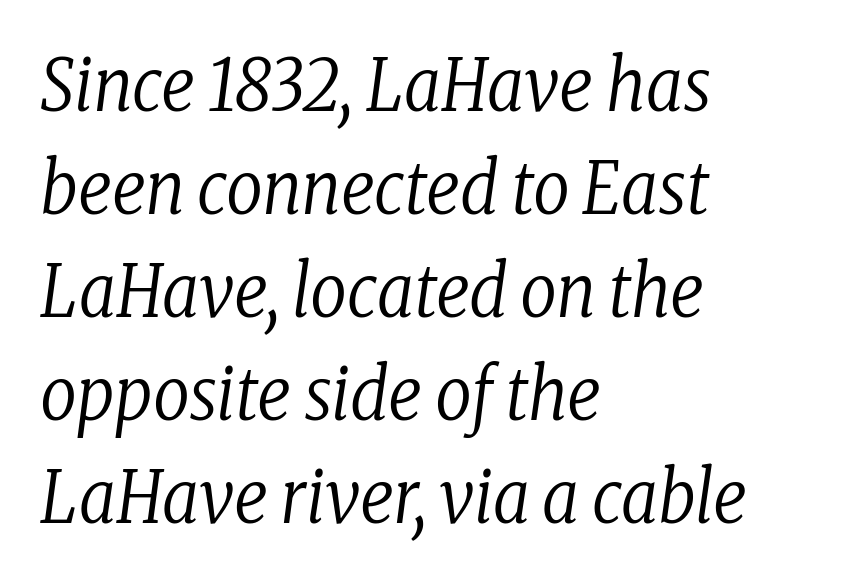
{"serif": "yes", "italic": "yes", "lean": "right", "slant_degrees": 8, "bold": "no", "weight": "regular", "width": "condensed", "stroke_contrast": "low", "x_height": "medium", "monospaced": "no", "underline": "no", "align": "left", "line_spacing": "normal", "line_spacing_ratio": 1.43, "letter_spacing": "normal", "letter_spacing_em": 0.0, "glyph_px": 72}
